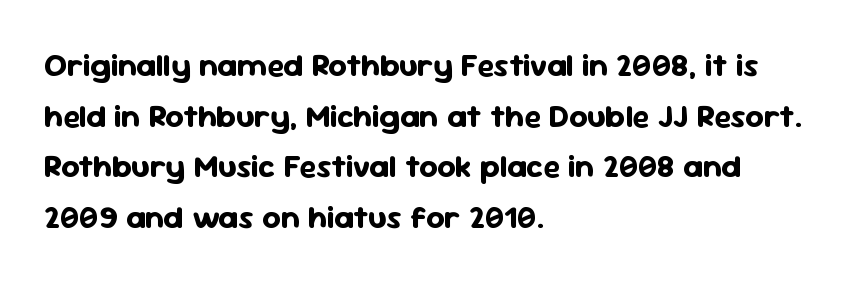
Notice how thick the strokes are: this is what a full bold looks like. The typeface chosen for these lines omits serifs. This sample has the flowing, uneven cadence of proportional lettering. The lines in this sample share a left origin and differ only in where they stop. These lines keep a tight, regular rhythm from letter to letter.
